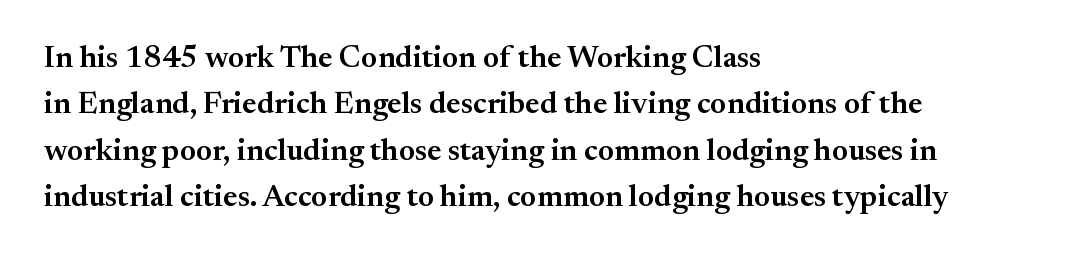
Q: Is the text bold? A: Semi-bold.
Q: Is the text italic (slanted)? A: No, it is upright.
Q: Is the typeface a serif or a sans-serif typeface? A: Serif.
Q: Is the text underlined? A: No.
Q: How is the paragraph aligned? A: Left-aligned.
Q: Is the spacing between letters normal or unusually wide? A: Normal.
Q: Is the spacing between lines tight, normal or loose? A: Normal.
Q: Width (condensed, normal, or wide)? A: Normal.
Q: Stroke contrast? A: Medium.
Q: x-height? A: Small.
Q: Monospaced? A: No.
